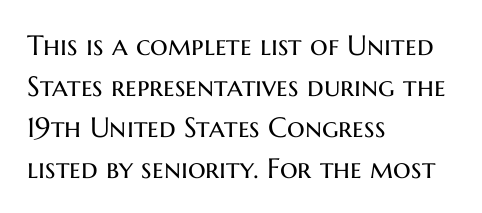
{"serif": "no", "italic": "no", "bold": "no", "weight": "regular", "width": "normal", "stroke_contrast": "medium", "x_height": "medium", "monospaced": "no", "underline": "no", "align": "left", "line_spacing": "normal", "line_spacing_ratio": 1.46, "letter_spacing": "normal", "letter_spacing_em": 0.0, "glyph_px": 28}
